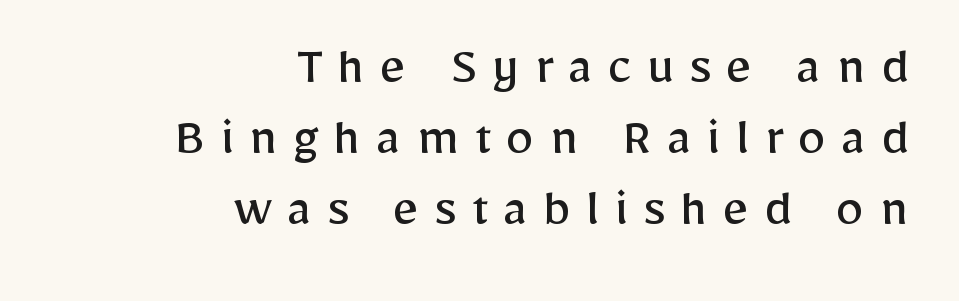
{"serif": "no", "italic": "no", "bold": "no", "weight": "regular", "width": "normal", "stroke_contrast": "low", "x_height": "medium", "monospaced": "no", "underline": "no", "align": "right", "line_spacing": "normal", "line_spacing_ratio": 1.25, "letter_spacing": "wide", "letter_spacing_em": 0.26, "glyph_px": 57}
